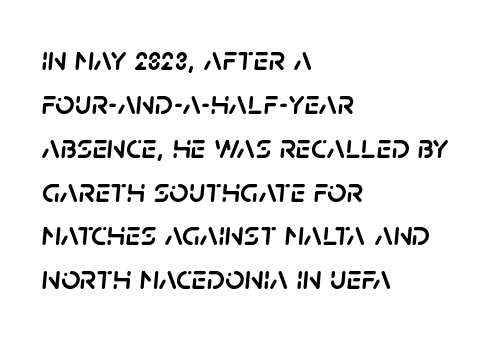
Notice how the stems are inclined rather than vertical — that's the hallmark of italics. Does the leading feel generous? No, just average. Tracking value appears to be zero — textbook default spacing. Type without underlining. Note the varied advance widths — an 'i' is clearly narrower than an 'm'. A classic flush-left, rag-right setting is used for this passage.
